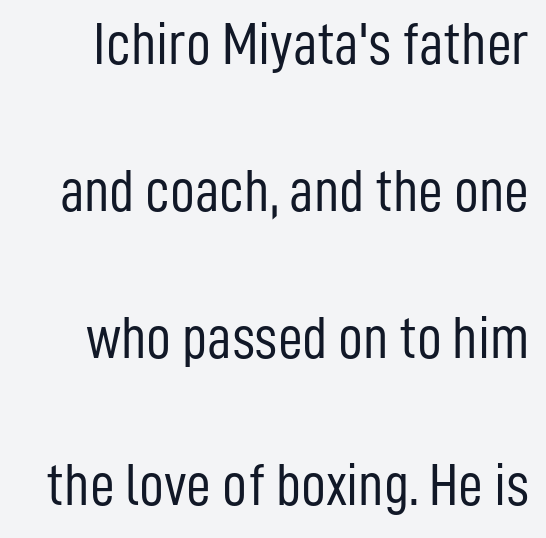
{"serif": "no", "italic": "no", "bold": "no", "weight": "light", "width": "condensed", "stroke_contrast": "low", "x_height": "medium", "monospaced": "no", "underline": "no", "line_spacing": "loose", "line_spacing_ratio": 2.41, "letter_spacing": "normal", "letter_spacing_em": 0.0, "glyph_px": 61}
